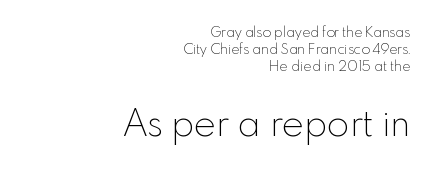
Q: Is the text bold? A: No.
Q: Is the text italic (slanted)? A: No, it is upright.
Q: Is the typeface a serif or a sans-serif typeface? A: Sans-serif.
Q: Is the text underlined? A: No.
Q: How is the paragraph aligned? A: Right-aligned.
Q: Is the spacing between letters normal or unusually wide? A: Normal.
Q: Which block of text is set in a larger size, the first (top) or the second (bottom)? A: The second (bottom) one.
Q: Width (condensed, normal, or wide)? A: Normal.
Q: x-height? A: Small.
Q: Monospaced? A: No.
